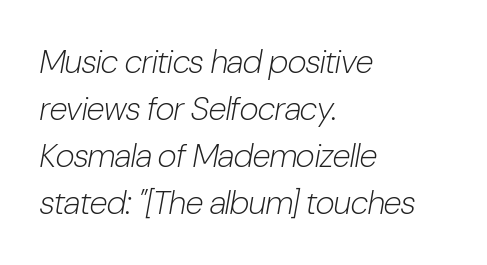
The image shows 33 px light, condensed type, italic (leaning right); set left-aligned, normal line spacing (1.42x), normal letter spacing, not underlined; low stroke contrast and a medium x-height.
